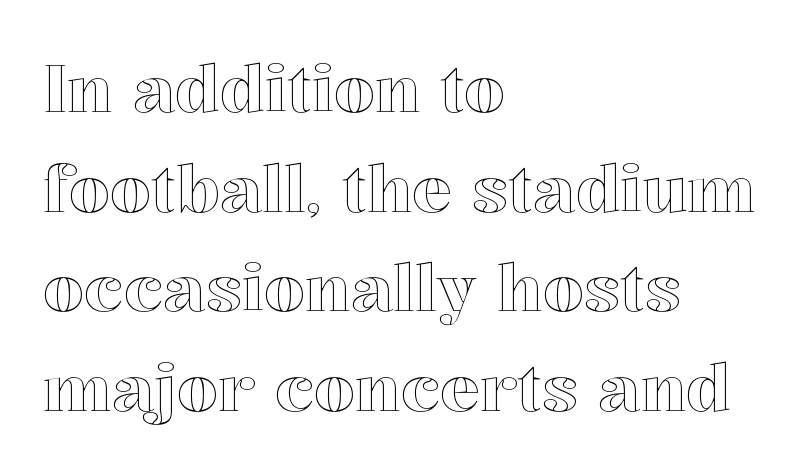
Q: Is the text italic (slanted)? A: No, it is upright.
Q: Is the text underlined? A: No.
Q: How is the paragraph aligned? A: Left-aligned.
Q: Is the spacing between letters normal or unusually wide? A: Normal.
Q: Is the spacing between lines tight, normal or loose? A: Normal.
Q: Width (condensed, normal, or wide)? A: Normal.
Q: x-height? A: Medium.
Q: Monospaced? A: No.
